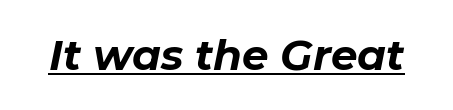
{"italic": "yes", "lean": "right", "slant_degrees": 11, "bold": "yes", "weight": "bold", "width": "normal", "stroke_contrast": "low", "x_height": "medium", "monospaced": "no", "underline": "yes", "letter_spacing": "normal", "letter_spacing_em": 0.0, "glyph_px": 42}
